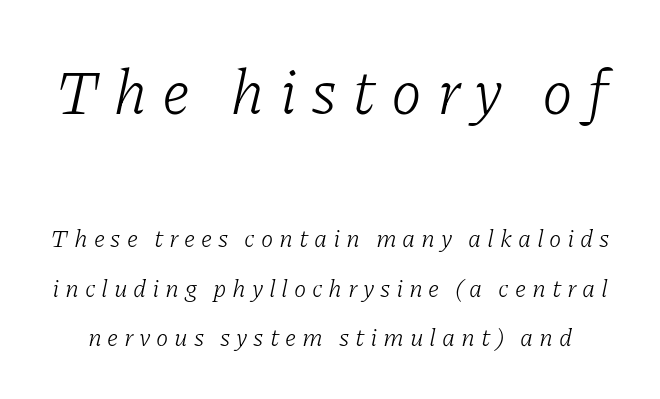
Underlining? Definitely not there. Caption: face not bold, strokes unweighted. These lines are composed in type with serifs. The passage shown is typed in a proportional face where columns would drift.
